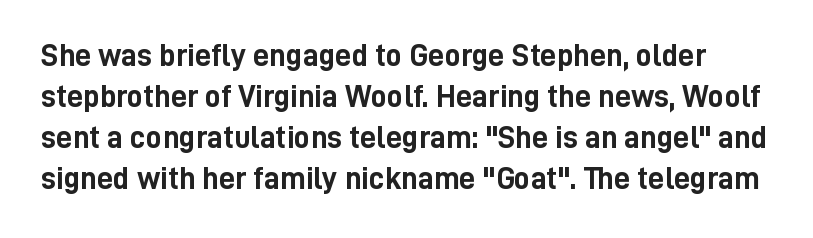
Q: Is the text bold? A: Yes.
Q: Is the text italic (slanted)? A: No, it is upright.
Q: Is the typeface a serif or a sans-serif typeface? A: Sans-serif.
Q: Is the text underlined? A: No.
Q: Is the spacing between letters normal or unusually wide? A: Normal.
Q: Is the spacing between lines tight, normal or loose? A: Normal.
Q: Width (condensed, normal, or wide)? A: Condensed.
Q: Stroke contrast? A: Low.
Q: x-height? A: Medium.
Q: Monospaced? A: No.
